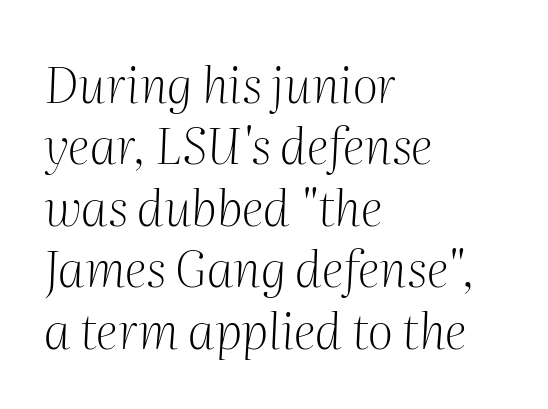
The image shows 50 px light serif type, italic (leaning right); set left-aligned, line spacing 1.23x, normal letter spacing, not underlined; medium stroke contrast and a medium x-height.
